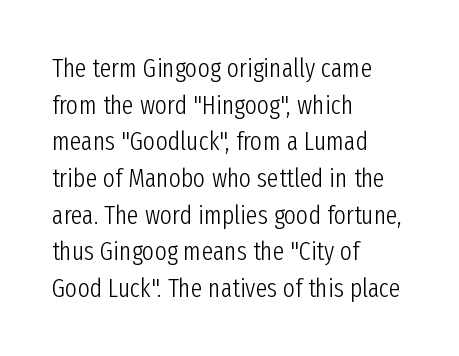
The image shows 26 px text type, upright; set left-aligned, normal line spacing (1.41x), normal letter spacing, not underlined.
